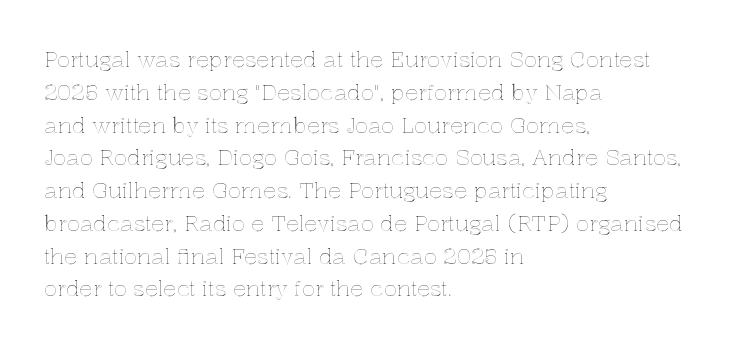
Q: Is the text italic (slanted)? A: No, it is upright.
Q: Is the text underlined? A: No.
Q: How is the paragraph aligned? A: Left-aligned.
Q: Is the spacing between letters normal or unusually wide? A: Normal.
Q: Is the spacing between lines tight, normal or loose? A: Normal.
